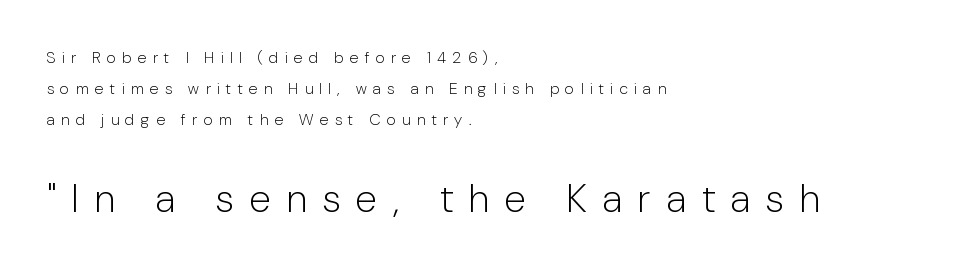
The image shows 40 px light, condensed sans-serif type, upright; set left-aligned, loose line spacing (1.93x), unusually wide letter spacing (+0.41 em), not underlined; the second (bottom) block is 2.5x larger; low stroke contrast and a medium x-height.
